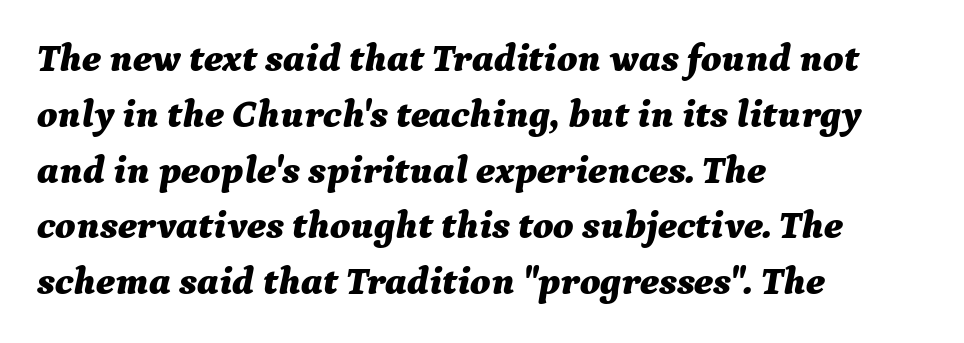
Where is the straight margin? On the left. Is this a fixed-width face? No — the glyphs have proportional, varying widths. The gap between lines stays unmarked. Is the letter spacing exaggerated? No — it looks like the ordinary default. The letters are bold, with thick, heavy strokes.
